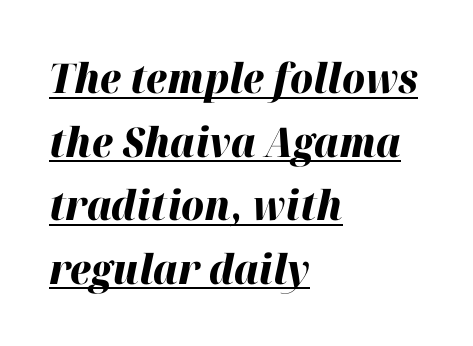
{"italic": "yes", "lean": "right", "slant_degrees": 12, "bold": "yes", "weight": "heavy", "width": "normal", "stroke_contrast": "high", "x_height": "medium", "monospaced": "no", "underline": "yes", "align": "left", "line_spacing": "normal", "line_spacing_ratio": 1.55, "letter_spacing": "normal", "letter_spacing_em": 0.0, "glyph_px": 41}
